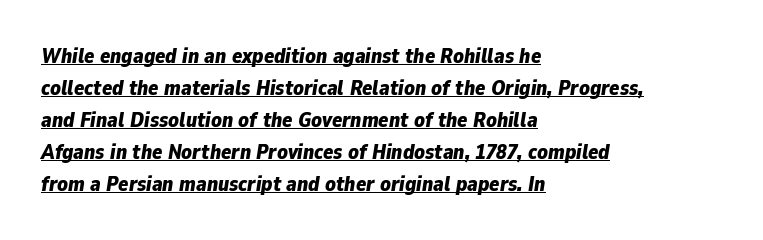
{"italic": "yes", "lean": "right", "slant_degrees": 9, "bold": "yes", "underline": "yes", "align": "left", "line_spacing": "normal", "line_spacing_ratio": 1.52, "letter_spacing": "normal", "letter_spacing_em": 0.0, "glyph_px": 21}
